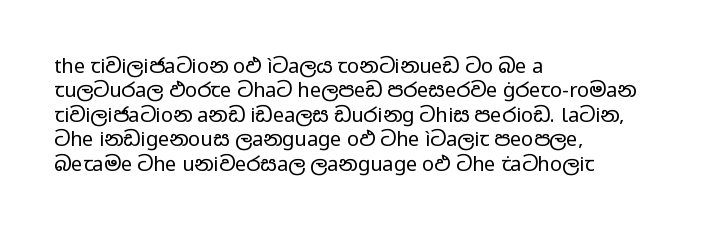
These lines keep a tight, regular rhythm from letter to letter. In CSS terms this would be text-align: left. Weight: in the light-to-regular range. This is roman type, the default non-slanted kind. Decoration check: the copy has no underline.
